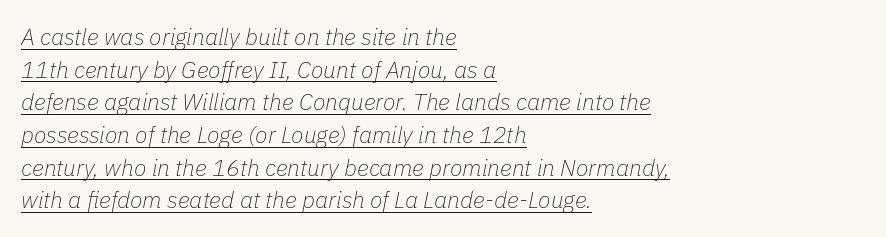
{"italic": "yes", "lean": "right", "slant_degrees": 11, "bold": "no", "underline": "yes", "align": "left", "line_spacing": "normal", "line_spacing_ratio": 1.42, "letter_spacing": "normal", "letter_spacing_em": 0.0, "glyph_px": 23}
